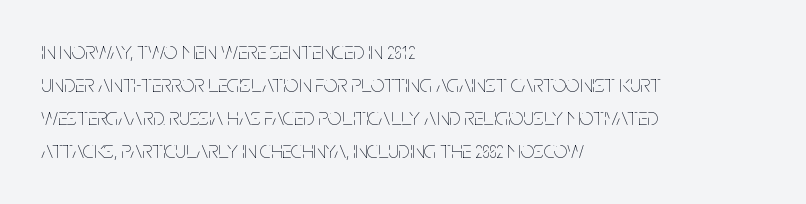
Q: Is the text bold? A: No.
Q: Is the text italic (slanted)? A: No, it is upright.
Q: Is the text underlined? A: No.
Q: How is the paragraph aligned? A: Left-aligned.
Q: Is the spacing between letters normal or unusually wide? A: Normal.
Q: Is the spacing between lines tight, normal or loose? A: Normal.
